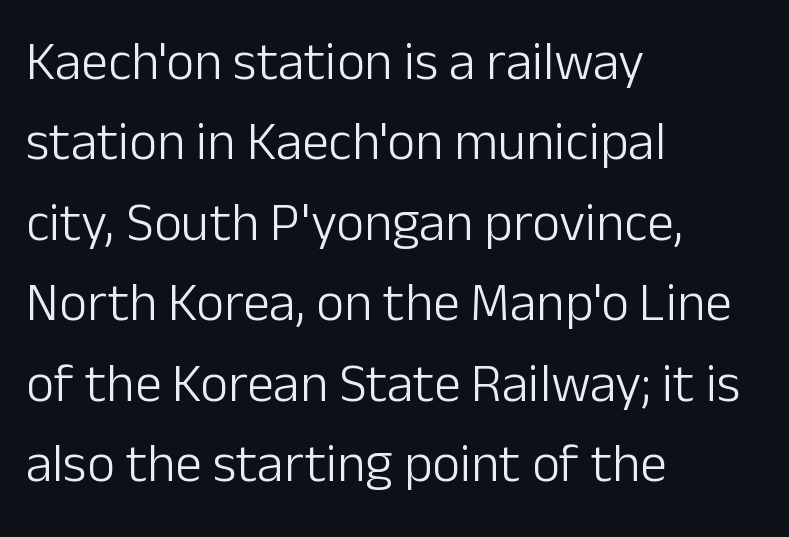
{"serif": "no", "italic": "no", "bold": "no", "weight": "light", "width": "normal", "stroke_contrast": "low", "x_height": "medium", "monospaced": "no", "underline": "no", "align": "left", "line_spacing": "normal", "line_spacing_ratio": 1.49, "letter_spacing": "normal", "letter_spacing_em": 0.0, "glyph_px": 54}
